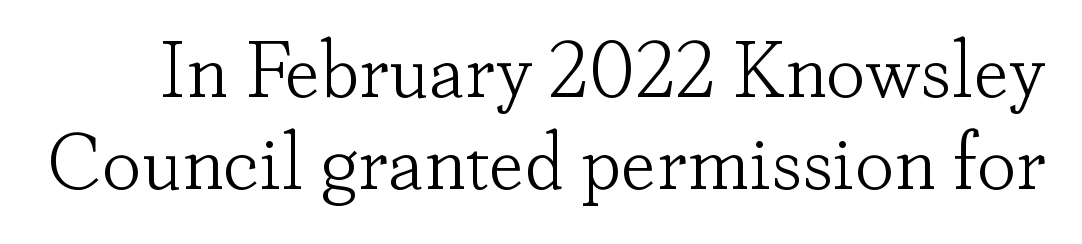
{"serif": "yes", "italic": "no", "bold": "no", "weight": "light", "width": "normal", "stroke_contrast": "low", "x_height": "small", "monospaced": "no", "underline": "no", "line_spacing_ratio": 1.17, "letter_spacing": "normal", "letter_spacing_em": 0.0, "glyph_px": 79}
